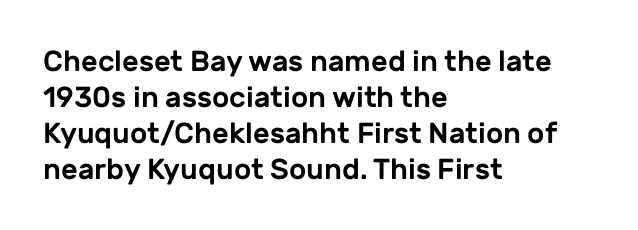
The image shows 29 px sans-serif type, upright; set left-aligned, line spacing 1.24x, normal letter spacing, not underlined; low stroke contrast and a medium x-height.
